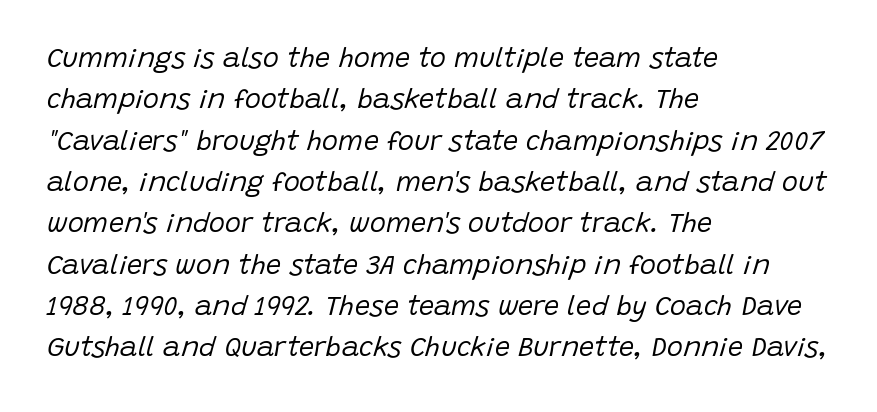
{"italic": "yes", "lean": "right", "slant_degrees": 15, "bold": "no", "underline": "no", "align": "left", "line_spacing": "normal", "line_spacing_ratio": 1.53, "letter_spacing": "normal", "letter_spacing_em": 0.0, "glyph_px": 27}
